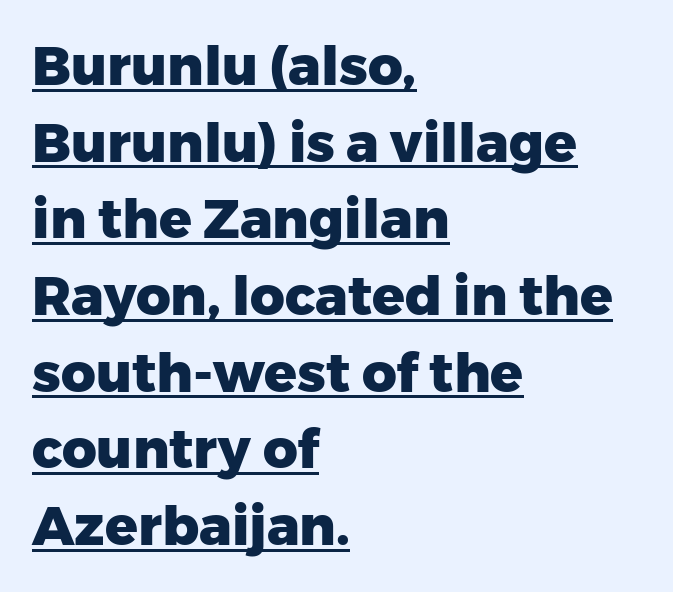
{"serif": "no", "italic": "no", "bold": "yes", "weight": "heavy", "width": "normal", "stroke_contrast": "low", "x_height": "medium", "monospaced": "no", "underline": "yes", "align": "left", "line_spacing": "normal", "line_spacing_ratio": 1.42, "letter_spacing": "normal", "letter_spacing_em": 0.0, "glyph_px": 54}
